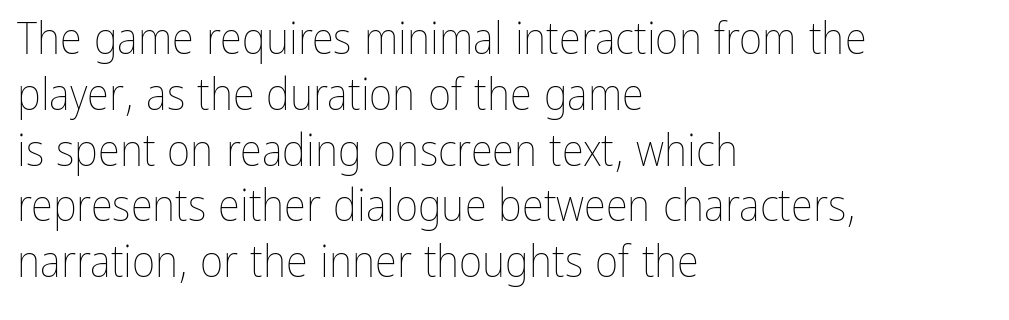
Type without underlining. Each letter keeps its own natural width here, so spacing adapts to shape. These lines stack with their left ends in a neat column. Each word holds together tightly as a unit, with standard inter-letter gaps. This sample uses an upright cut, with every glyph sitting square on the baseline. Stroke mass is kept to a normal reading level or below.
